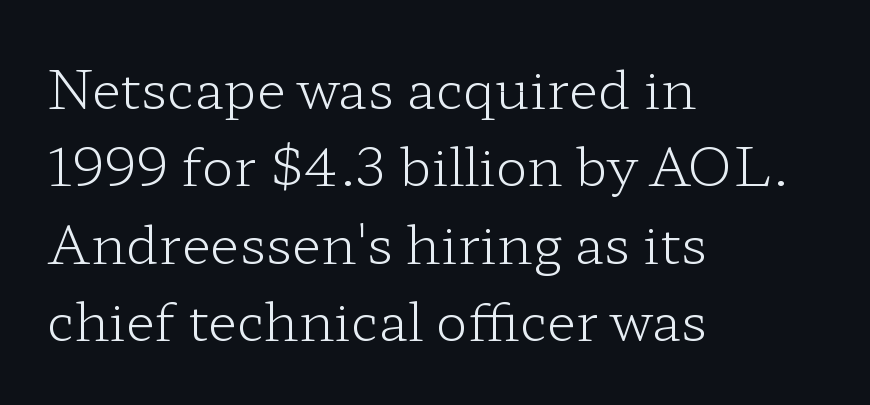
Q: Is the text bold? A: No.
Q: Is the text italic (slanted)? A: No, it is upright.
Q: Is the typeface a serif or a sans-serif typeface? A: Serif.
Q: Is the text underlined? A: No.
Q: How is the paragraph aligned? A: Left-aligned.
Q: Is the spacing between letters normal or unusually wide? A: Normal.
Q: Is the spacing between lines tight, normal or loose? A: Normal.
Q: Width (condensed, normal, or wide)? A: Wide.
Q: Stroke contrast? A: Low.
Q: x-height? A: Medium.
Q: Monospaced? A: No.
